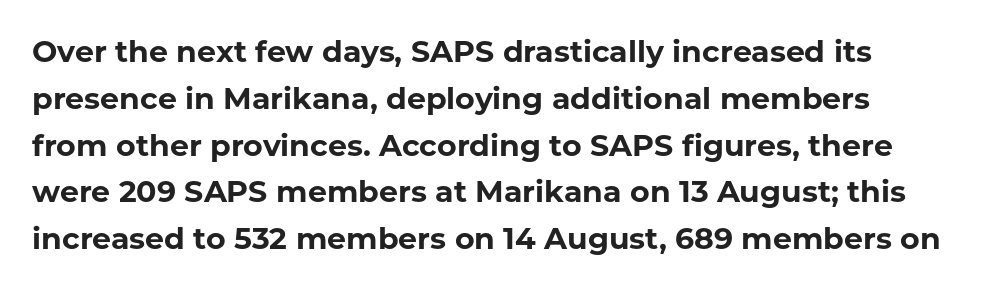
Q: Is the text bold? A: Yes.
Q: Is the text italic (slanted)? A: No, it is upright.
Q: Is the typeface a serif or a sans-serif typeface? A: Sans-serif.
Q: Is the text underlined? A: No.
Q: Is the spacing between letters normal or unusually wide? A: Normal.
Q: Is the spacing between lines tight, normal or loose? A: Normal.
Q: Width (condensed, normal, or wide)? A: Normal.
Q: Stroke contrast? A: Low.
Q: x-height? A: Medium.
Q: Monospaced? A: No.
